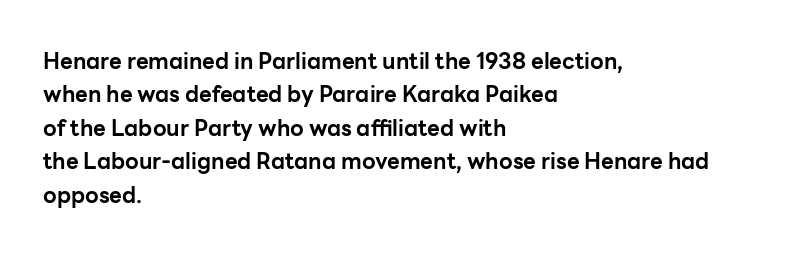
{"italic": "no", "bold": "yes", "underline": "no", "align": "left", "line_spacing": "normal", "line_spacing_ratio": 1.52, "letter_spacing": "normal", "letter_spacing_em": 0.0, "glyph_px": 22}
